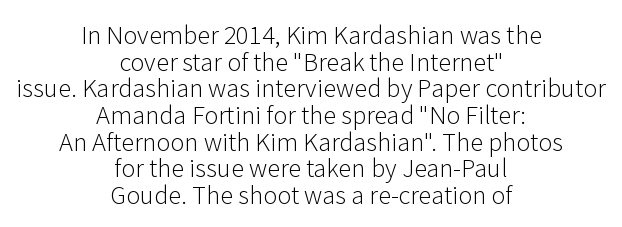
The image shows 24 px text type, upright; set centered, tight line spacing (1.11x), normal letter spacing, not underlined.
